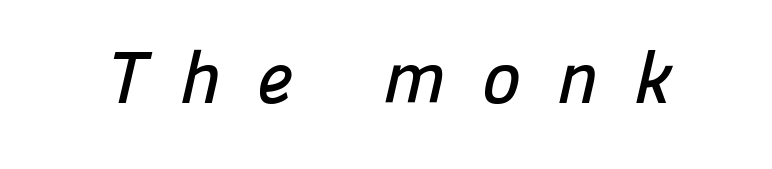
The specimen omits any rule beneath the text block's lines. Here the glyphs are tracked loosely, breaking word shapes into spaced letters. Nope, no serifs anywhere on these letters. Spacing verdict: proportional, widths tailored to each character.
